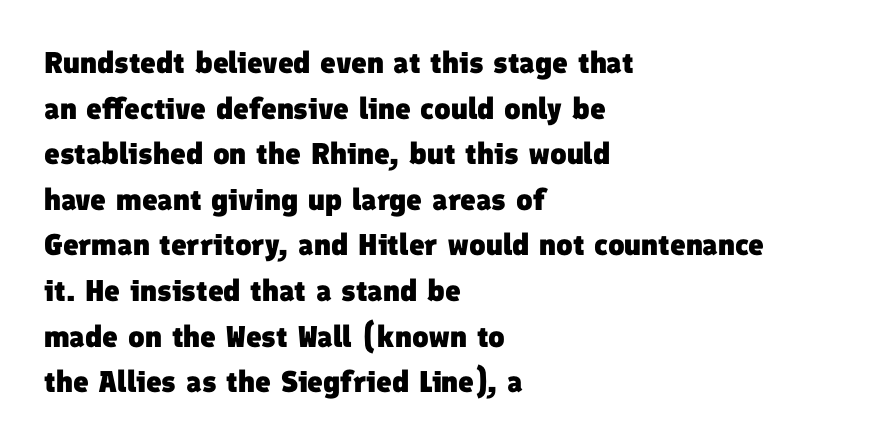
Q: Is the text bold? A: Yes.
Q: Is the typeface a serif or a sans-serif typeface? A: Sans-serif.
Q: Is the text underlined? A: No.
Q: How is the paragraph aligned? A: Left-aligned.
Q: Is the spacing between letters normal or unusually wide? A: Normal.
Q: Is the spacing between lines tight, normal or loose? A: Normal.
Q: Width (condensed, normal, or wide)? A: Normal.
Q: Stroke contrast? A: Low.
Q: x-height? A: Medium.
Q: Monospaced? A: No.
